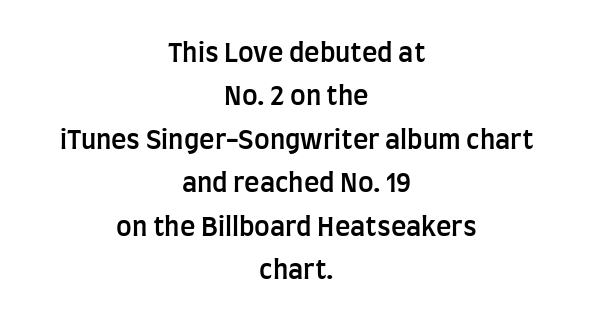
Q: Is the text bold? A: Semi-bold.
Q: Is the text italic (slanted)? A: No, it is upright.
Q: Is the text underlined? A: No.
Q: How is the paragraph aligned? A: Centered.
Q: Is the spacing between letters normal or unusually wide? A: Normal.
Q: Is the spacing between lines tight, normal or loose? A: Normal.
